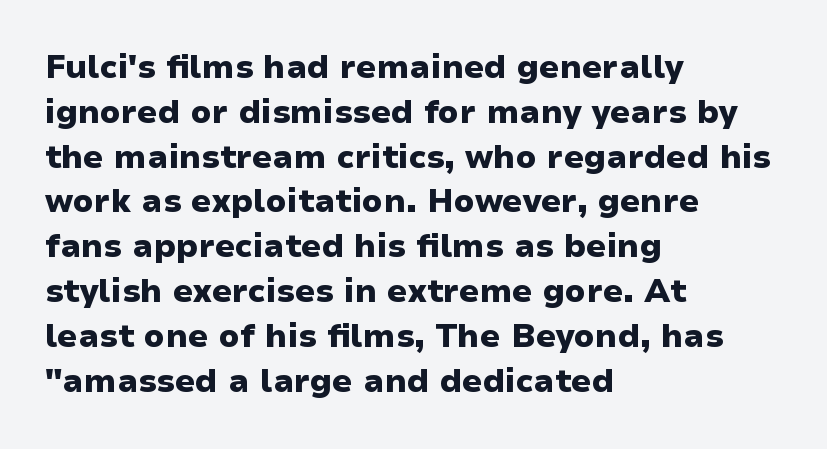
Q: Is the text bold? A: Yes.
Q: Is the text italic (slanted)? A: No, it is upright.
Q: Is the typeface a serif or a sans-serif typeface? A: Sans-serif.
Q: Is the text underlined? A: No.
Q: How is the paragraph aligned? A: Left-aligned.
Q: Is the spacing between letters normal or unusually wide? A: Normal.
Q: Is the spacing between lines tight, normal or loose? A: Normal.
Q: Width (condensed, normal, or wide)? A: Wide.
Q: Stroke contrast? A: Low.
Q: x-height? A: Medium.
Q: Monospaced? A: No.
